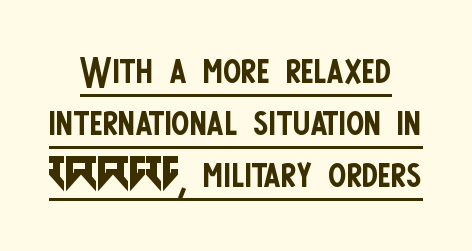
The image shows 54 px regular-weight, condensed sans-serif type, upright; set tight line spacing (0.96x), normal letter spacing, underlined; low stroke contrast and a large x-height.
